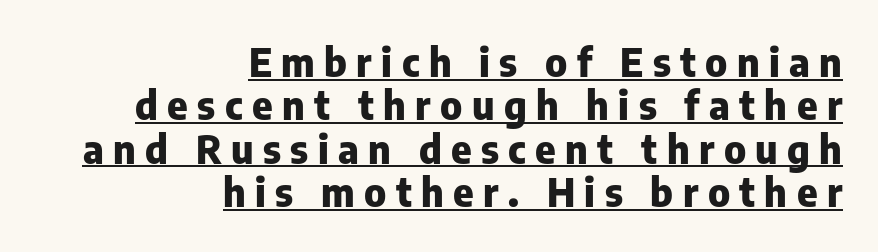
Q: Is the text bold? A: Yes.
Q: Is the text italic (slanted)? A: No, it is upright.
Q: Is the typeface a serif or a sans-serif typeface? A: Sans-serif.
Q: Is the text underlined? A: Yes.
Q: How is the paragraph aligned? A: Right-aligned.
Q: Is the spacing between letters normal or unusually wide? A: Unusually wide.
Q: Is the spacing between lines tight, normal or loose? A: Tight.
Q: Width (condensed, normal, or wide)? A: Normal.
Q: Stroke contrast? A: Low.
Q: x-height? A: Medium.
Q: Monospaced? A: No.
